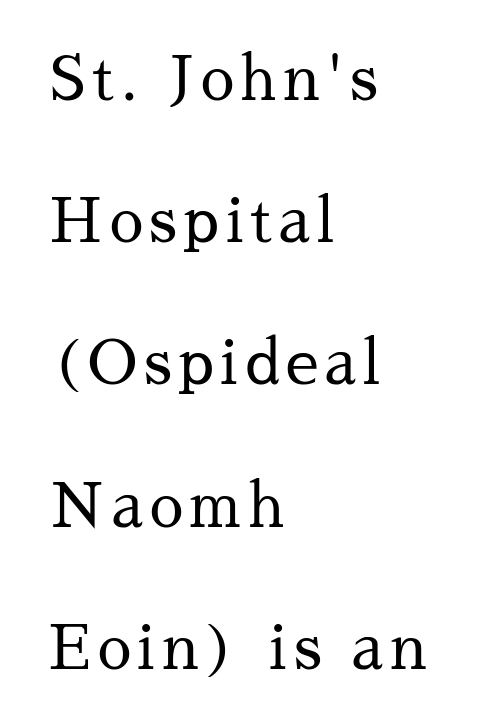
Every row of glyphs begins at an identical x-position on the left. Whoever set this chose breathing room over compactness in the vertical rhythm. Bold? No — there's no thickening of the strokes. Type without underlining. I'd call this a serif setting — the letters wear small feet.
